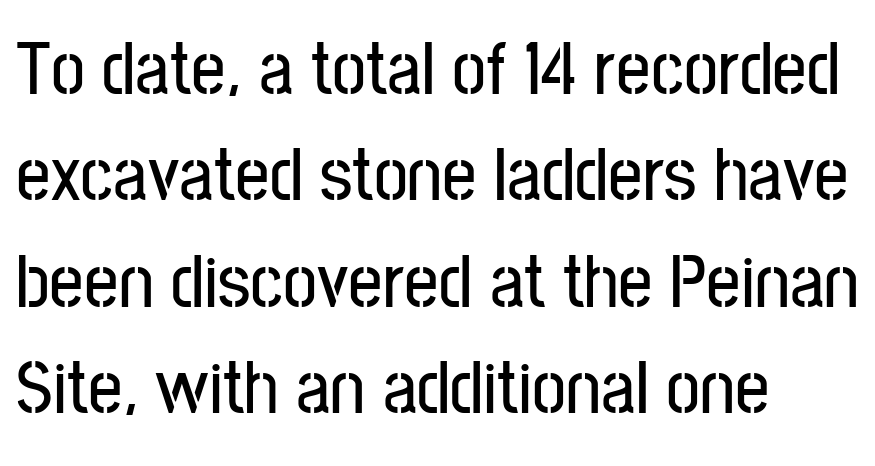
{"serif": "no", "italic": "no", "width": "condensed", "stroke_contrast": "low", "x_height": "medium", "monospaced": "no", "underline": "no", "align": "left", "line_spacing": "normal", "line_spacing_ratio": 1.4, "letter_spacing": "normal", "letter_spacing_em": 0.0, "glyph_px": 76}
